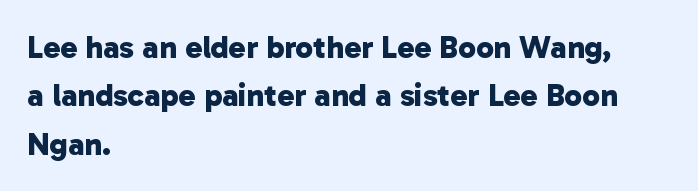
The image shows 32 px bold sans-serif type; set left-aligned, normal line spacing (1.51x), normal letter spacing, not underlined; low stroke contrast and a medium x-height.
